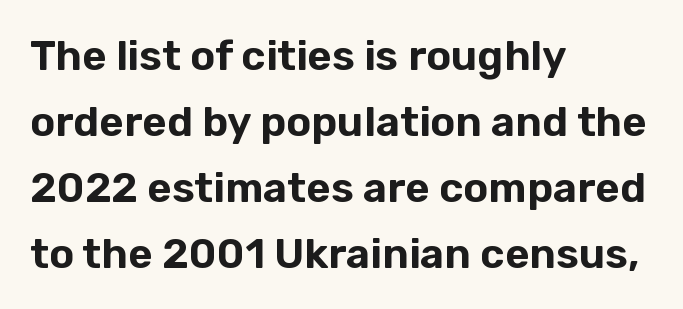
Q: Is the text italic (slanted)? A: No, it is upright.
Q: Is the typeface a serif or a sans-serif typeface? A: Sans-serif.
Q: Is the text underlined? A: No.
Q: How is the paragraph aligned? A: Left-aligned.
Q: Is the spacing between letters normal or unusually wide? A: Normal.
Q: Is the spacing between lines tight, normal or loose? A: Normal.
Q: Width (condensed, normal, or wide)? A: Normal.
Q: Stroke contrast? A: Low.
Q: x-height? A: Medium.
Q: Monospaced? A: No.
